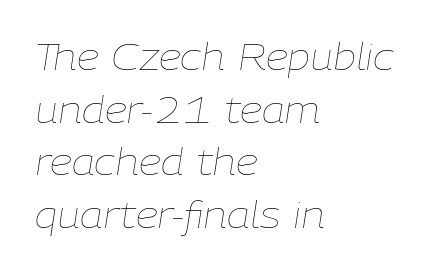
{"italic": "yes", "lean": "right", "slant_degrees": 9, "bold": "no", "weight": "thin", "width": "normal", "stroke_contrast": "low", "x_height": "medium", "monospaced": "no", "underline": "no", "align": "left", "line_spacing": "normal", "line_spacing_ratio": 1.46, "letter_spacing": "normal", "letter_spacing_em": 0.0, "glyph_px": 36}
